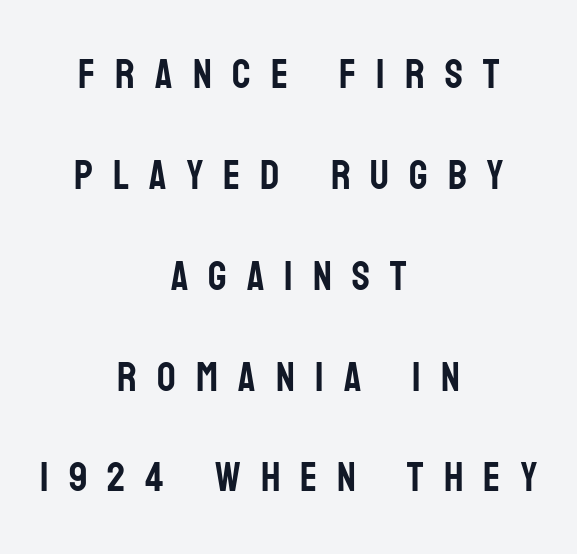
The passage shown is typeset with a sans-serif family. The space directly below the letters is spotless. The letterforms stand isolated, each surrounded by extra space. This is roman type, the default non-slanted kind. Leading is clearly above the norm, producing a sparse column.
